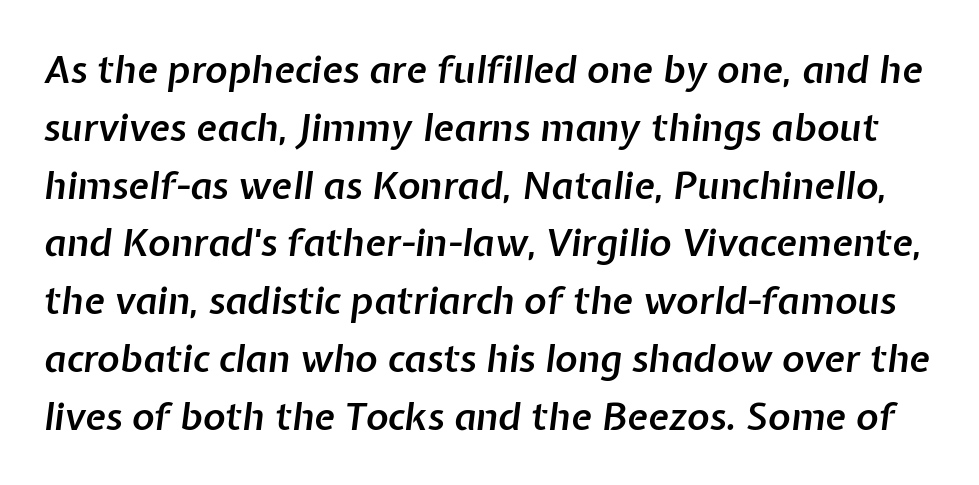
There is no visible air inserted between adjacent glyphs. A typesetter would call this leading conventional body-copy spacing. Every letter is mildly thick-stroked: semibold rather than bold. Looks like regular typesetting: each glyph gets only the width it needs.
